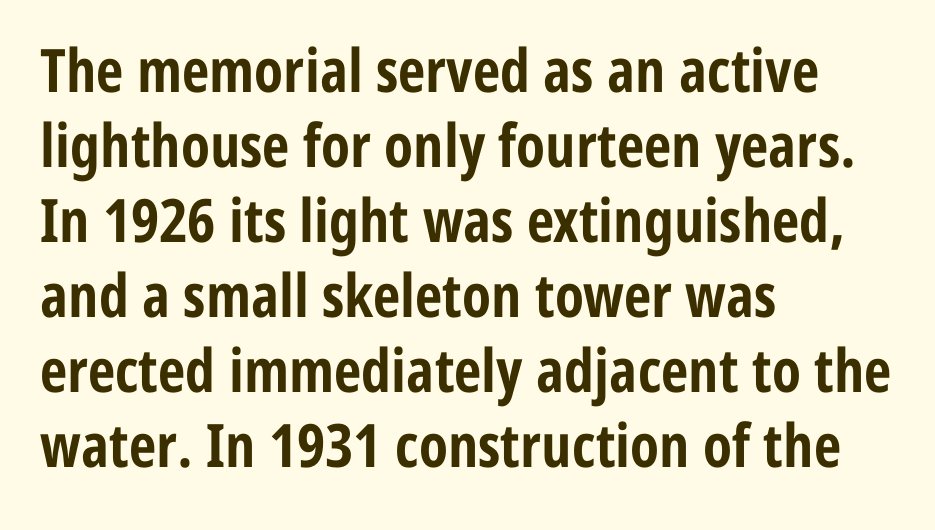
Line beginnings align vertically; line endings do not. The passage shown is typeset with a sans-serif family. Typesetter's note: full bold, strokes at maximum text heaviness. Nothing unusual about the tracking: characters are spaced as the font intends. Only glyphs here, with clear space below each row. It's the straight-up-and-down kind of type.
